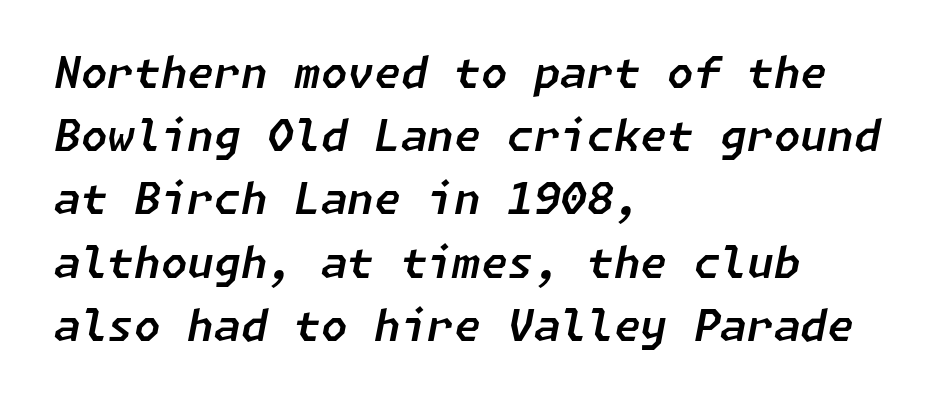
{"italic": "yes", "lean": "right", "slant_degrees": 11, "width": "normal", "stroke_contrast": "low", "x_height": "medium", "underline": "no", "align": "left", "line_spacing": "normal", "line_spacing_ratio": 1.47, "letter_spacing": "normal", "letter_spacing_em": 0.0, "glyph_px": 43}
